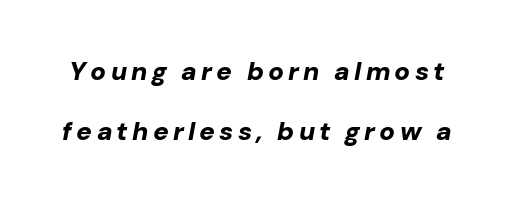
Q: Is the text bold? A: Yes.
Q: Is the text italic (slanted)? A: Yes, it leans right by about 10 degrees.
Q: Is the text underlined? A: No.
Q: Is the spacing between lines tight, normal or loose? A: Loose.
